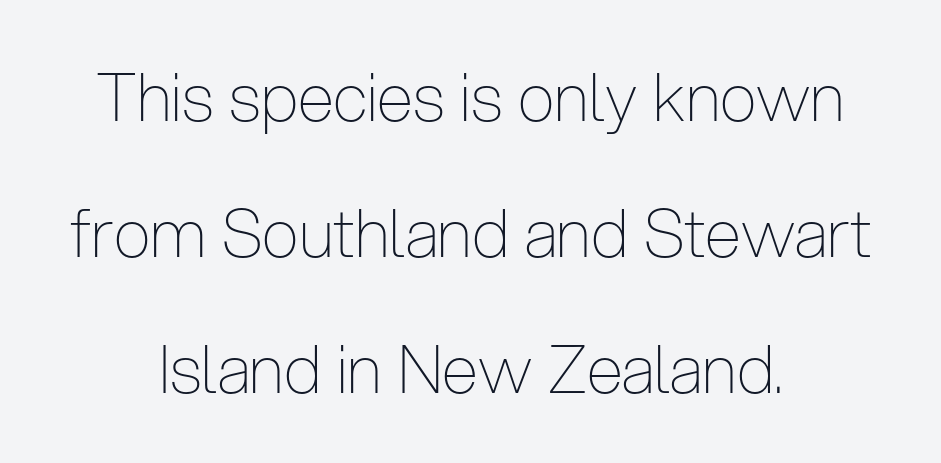
{"serif": "no", "italic": "no", "bold": "no", "weight": "thin", "width": "condensed", "stroke_contrast": "low", "x_height": "medium", "monospaced": "no", "underline": "no", "align": "center", "line_spacing": "loose", "line_spacing_ratio": 2.06, "letter_spacing": "normal", "letter_spacing_em": 0.0, "glyph_px": 66}
